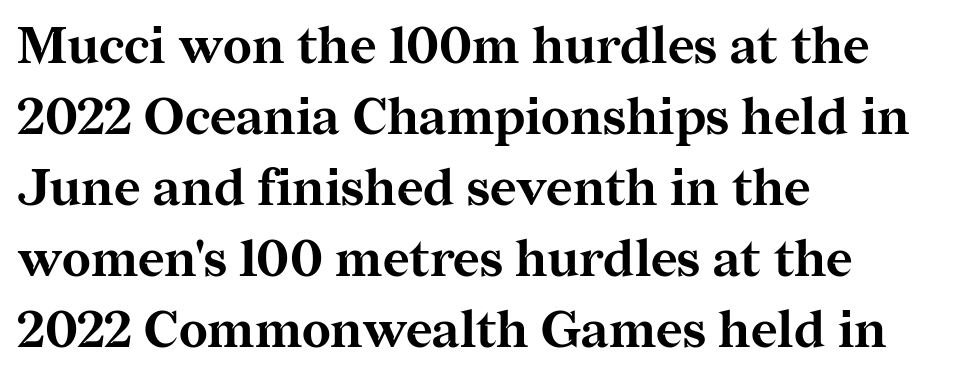
This block has exactly the height ordinary leading produces. Short note: letters normally spaced. A typesetter would label this face a serif. In CSS terms this would be text-align: left.
